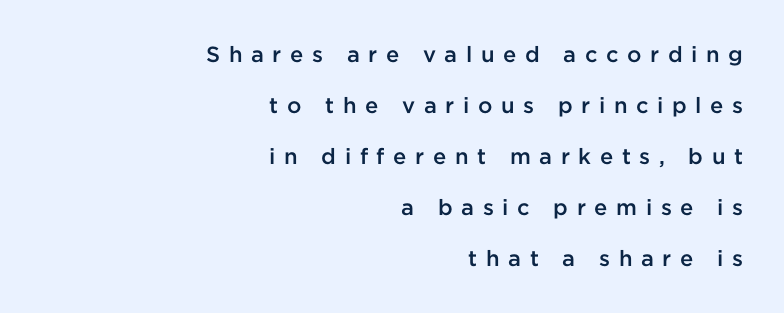
Q: Is the text bold? A: Semi-bold.
Q: Is the text italic (slanted)? A: No, it is upright.
Q: Is the text underlined? A: No.
Q: How is the paragraph aligned? A: Right-aligned.
Q: Is the spacing between letters normal or unusually wide? A: Unusually wide.
Q: Is the spacing between lines tight, normal or loose? A: Loose.
